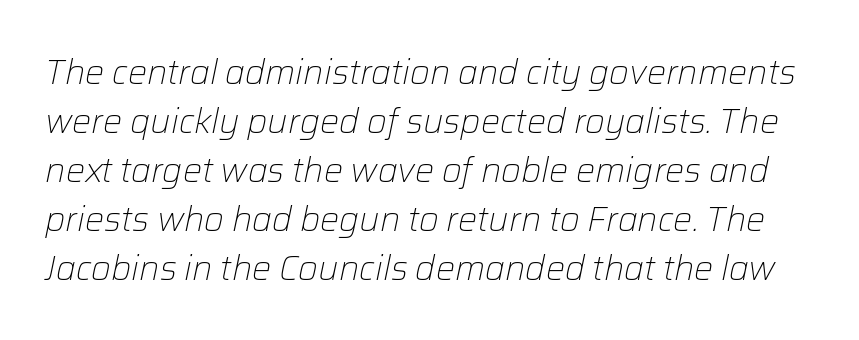
Q: Is the text bold? A: No.
Q: Is the text italic (slanted)? A: Yes, it leans right by about 12 degrees.
Q: Is the text underlined? A: No.
Q: Is the spacing between letters normal or unusually wide? A: Normal.
Q: Is the spacing between lines tight, normal or loose? A: Normal.
Q: Width (condensed, normal, or wide)? A: Normal.
Q: Stroke contrast? A: Low.
Q: x-height? A: Medium.
Q: Monospaced? A: No.
